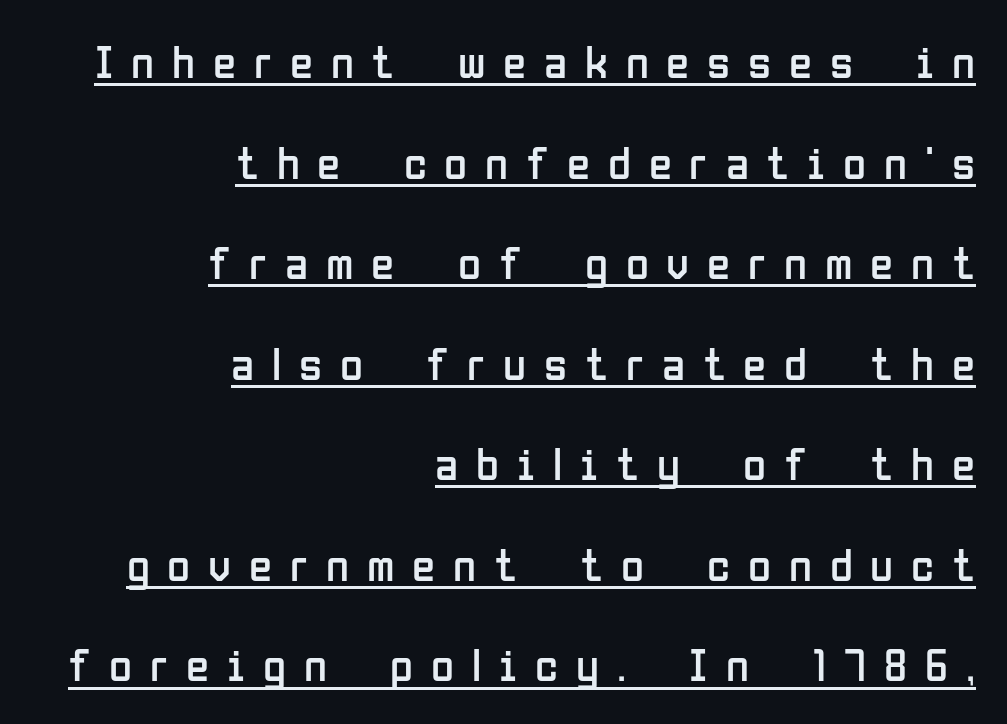
{"serif": "no", "italic": "no", "bold": "no", "weight": "regular", "width": "condensed", "stroke_contrast": "low", "x_height": "medium", "monospaced": "no", "underline": "yes", "align": "right", "line_spacing": "loose", "line_spacing_ratio": 2.14, "letter_spacing": "wide", "letter_spacing_em": 0.38, "glyph_px": 47}
